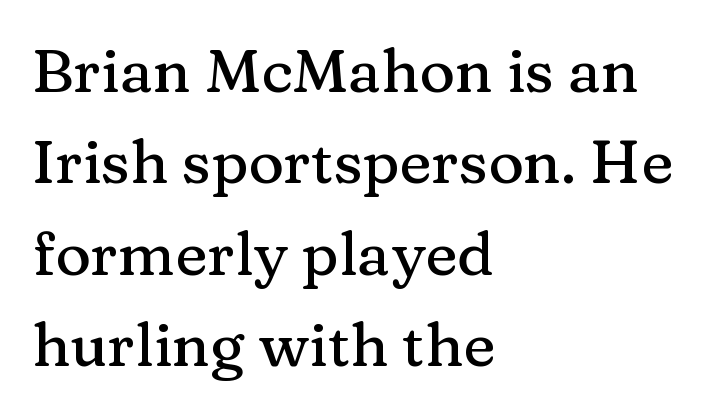
Q: Is the text italic (slanted)? A: No, it is upright.
Q: Is the typeface a serif or a sans-serif typeface? A: Serif.
Q: Is the text underlined? A: No.
Q: How is the paragraph aligned? A: Left-aligned.
Q: Is the spacing between letters normal or unusually wide? A: Normal.
Q: Is the spacing between lines tight, normal or loose? A: Normal.
Q: Width (condensed, normal, or wide)? A: Normal.
Q: Stroke contrast? A: Medium.
Q: x-height? A: Medium.
Q: Monospaced? A: No.
